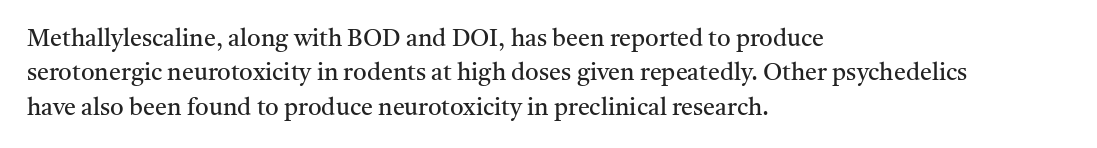
{"italic": "no", "bold": "no", "underline": "no", "align": "left", "line_spacing": "normal", "line_spacing_ratio": 1.43, "letter_spacing": "normal", "letter_spacing_em": 0.0, "glyph_px": 24}
